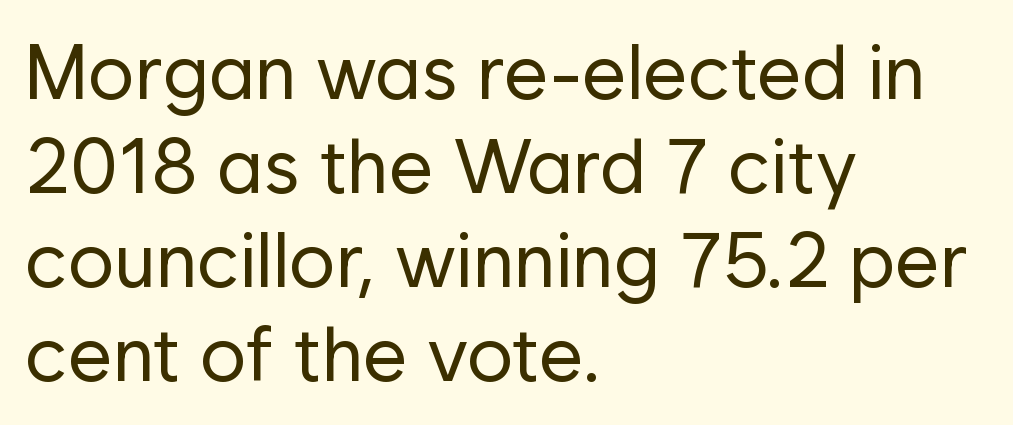
Does the copy run flush right? No — it runs flush left. Caption: face not bold, strokes unweighted. A typesetter would label this face a sans. Varying glyph widths throughout — classic text-font behaviour.
